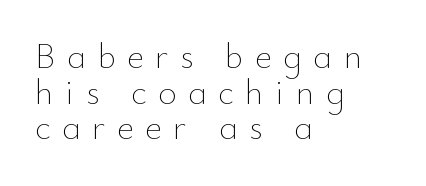
Q: Is the text bold? A: No.
Q: Is the text italic (slanted)? A: No, it is upright.
Q: Is the text underlined? A: No.
Q: How is the paragraph aligned? A: Left-aligned.
Q: Is the spacing between letters normal or unusually wide? A: Unusually wide.
Q: Is the spacing between lines tight, normal or loose? A: Tight.
Q: Width (condensed, normal, or wide)? A: Normal.
Q: Stroke contrast? A: Low.
Q: x-height? A: Small.
Q: Monospaced? A: No.
